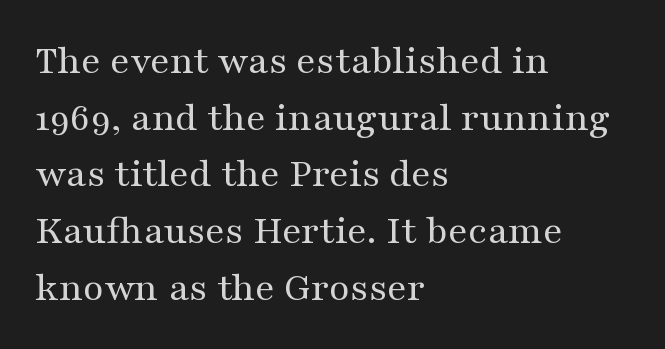
Summary of vertical rhythm: regular, with standard interline spacing. Letterform terminals end in serifs throughout the passage. You could call the tracking neutral — neither tight nor loose. Looks like regular typesetting: each glyph gets only the width it needs.
